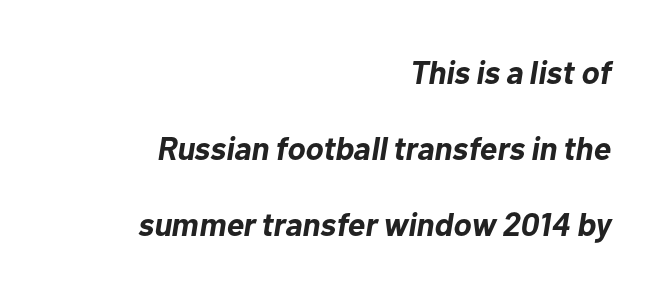
Nothing unusual about the tracking: characters are spaced as the font intends. The compositor pushed each line to the right boundary. Only glyphs here, with clear space below each row. This sample uses an oblique cut, with every glyph tilted off the vertical. Looks like regular typesetting: each glyph gets only the width it needs.
